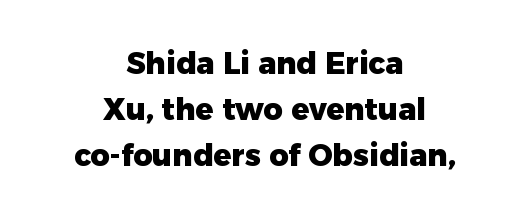
{"serif": "no", "italic": "no", "bold": "yes", "weight": "heavy", "width": "normal", "stroke_contrast": "low", "x_height": "medium", "monospaced": "no", "underline": "no", "align": "center", "line_spacing": "normal", "line_spacing_ratio": 1.53, "letter_spacing": "normal", "letter_spacing_em": 0.0, "glyph_px": 30}
